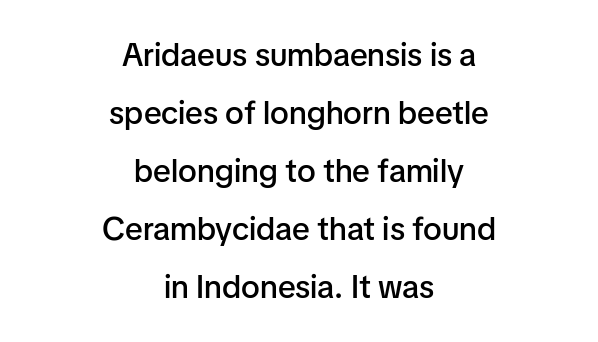
The image shows 32 px semibold sans-serif type, upright; set centered, line spacing 1.81x, normal letter spacing, not underlined; low stroke contrast and a medium x-height.
